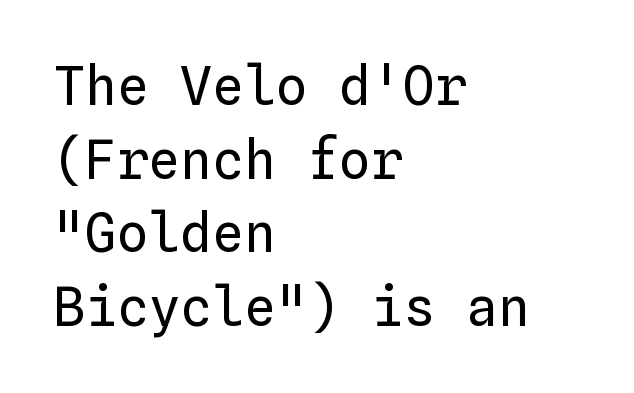
Regarding leading, the lines here are spaced in the standard way. Nothing heavy about these letters — not bold at all. Fixed-width glyphs throughout — classic coding-font behaviour. One-word summary of the alignment: left. The area under the type is left untouched.
